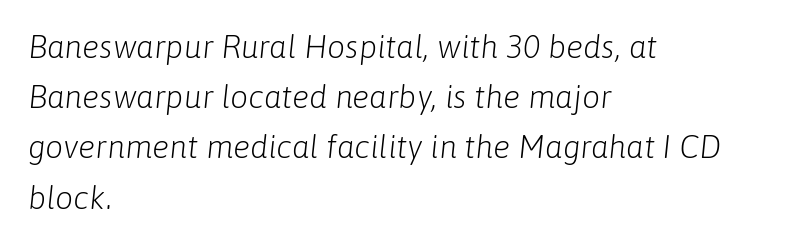
The image shows 32 px light type, italic (leaning right); set left-aligned, normal line spacing (1.57x), normal letter spacing, not underlined; low stroke contrast and a medium x-height.
